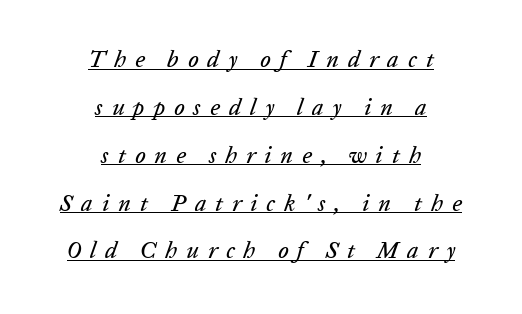
Q: Is the text italic (slanted)? A: Yes, it leans right by about 20 degrees.
Q: Is the text underlined? A: Yes.
Q: How is the paragraph aligned? A: Centered.
Q: Is the spacing between letters normal or unusually wide? A: Unusually wide.
Q: Is the spacing between lines tight, normal or loose? A: Loose.
